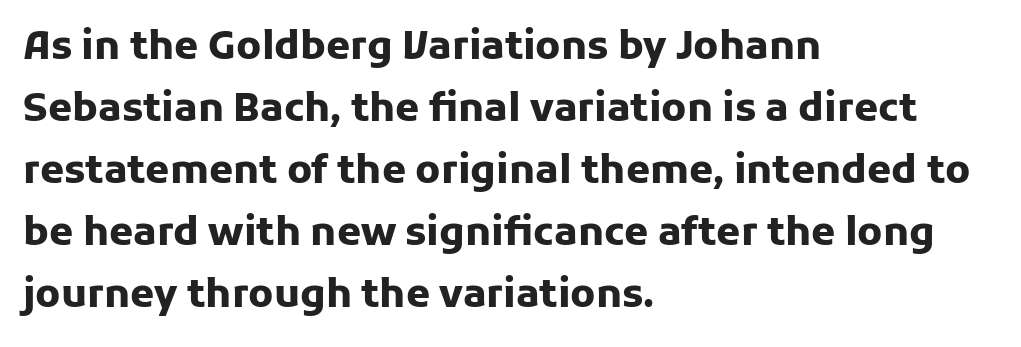
Q: Is the text bold? A: Yes.
Q: Is the text italic (slanted)? A: No, it is upright.
Q: Is the typeface a serif or a sans-serif typeface? A: Sans-serif.
Q: Is the text underlined? A: No.
Q: How is the paragraph aligned? A: Left-aligned.
Q: Is the spacing between letters normal or unusually wide? A: Normal.
Q: Is the spacing between lines tight, normal or loose? A: Normal.
Q: Width (condensed, normal, or wide)? A: Normal.
Q: Stroke contrast? A: Low.
Q: x-height? A: Medium.
Q: Monospaced? A: No.
